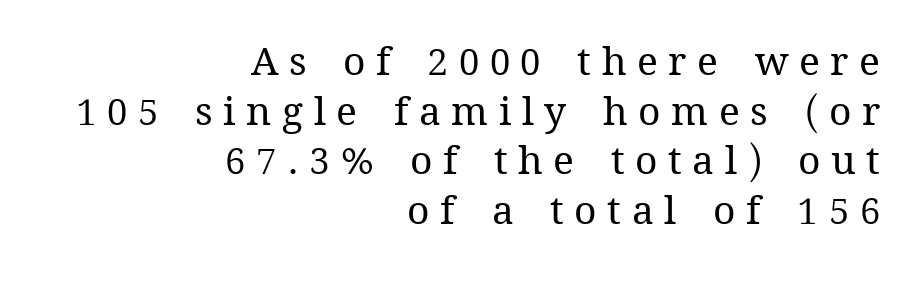
Q: Is the text bold? A: No.
Q: Is the text italic (slanted)? A: No, it is upright.
Q: Is the text underlined? A: No.
Q: How is the paragraph aligned? A: Right-aligned.
Q: Is the spacing between letters normal or unusually wide? A: Unusually wide.
Q: Is the spacing between lines tight, normal or loose? A: Normal.
Q: Width (condensed, normal, or wide)? A: Normal.
Q: Stroke contrast? A: Medium.
Q: x-height? A: Medium.
Q: Monospaced? A: No.
